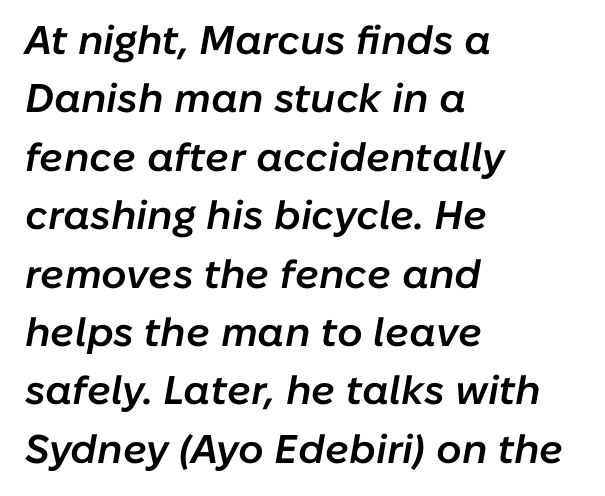
Q: Is the text bold? A: Semi-bold.
Q: Is the text italic (slanted)? A: Yes, it leans right by about 10 degrees.
Q: Is the text underlined? A: No.
Q: How is the paragraph aligned? A: Left-aligned.
Q: Is the spacing between letters normal or unusually wide? A: Normal.
Q: Is the spacing between lines tight, normal or loose? A: Normal.
Q: Width (condensed, normal, or wide)? A: Normal.
Q: Stroke contrast? A: Low.
Q: x-height? A: Medium.
Q: Monospaced? A: No.
